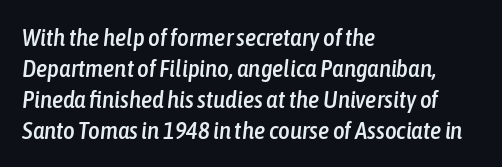
{"italic": "yes", "lean": "right", "slant_degrees": 6, "underline": "no", "align": "left", "line_spacing_ratio": 1.24, "letter_spacing": "normal", "letter_spacing_em": 0.0, "glyph_px": 25}
